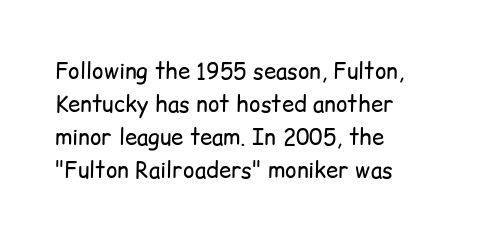
Q: Is the text bold? A: No.
Q: Is the text italic (slanted)? A: No, it is upright.
Q: Is the text underlined? A: No.
Q: How is the paragraph aligned? A: Left-aligned.
Q: Is the spacing between letters normal or unusually wide? A: Normal.
Q: Is the spacing between lines tight, normal or loose? A: Normal.
